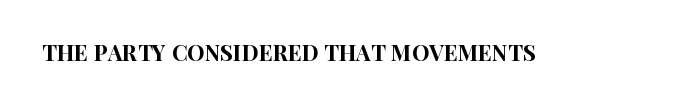
Q: Is the text italic (slanted)? A: No, it is upright.
Q: Is the text underlined? A: No.
Q: Is the spacing between letters normal or unusually wide? A: Normal.
